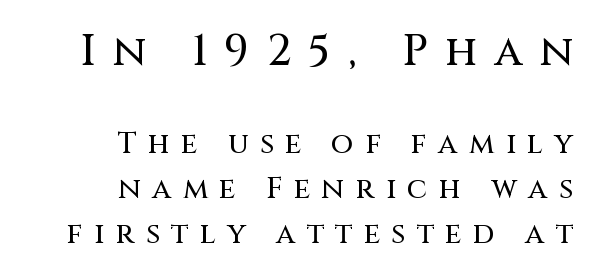
Q: Is the text italic (slanted)? A: No, it is upright.
Q: Is the typeface a serif or a sans-serif typeface? A: Sans-serif.
Q: Is the text underlined? A: No.
Q: How is the paragraph aligned? A: Right-aligned.
Q: Is the spacing between letters normal or unusually wide? A: Unusually wide.
Q: Is the spacing between lines tight, normal or loose? A: Normal.
Q: Which block of text is set in a larger size, the first (top) or the second (bottom)? A: The first (top) one.
Q: Width (condensed, normal, or wide)? A: Normal.
Q: Stroke contrast? A: Medium.
Q: x-height? A: Large.
Q: Monospaced? A: No.
